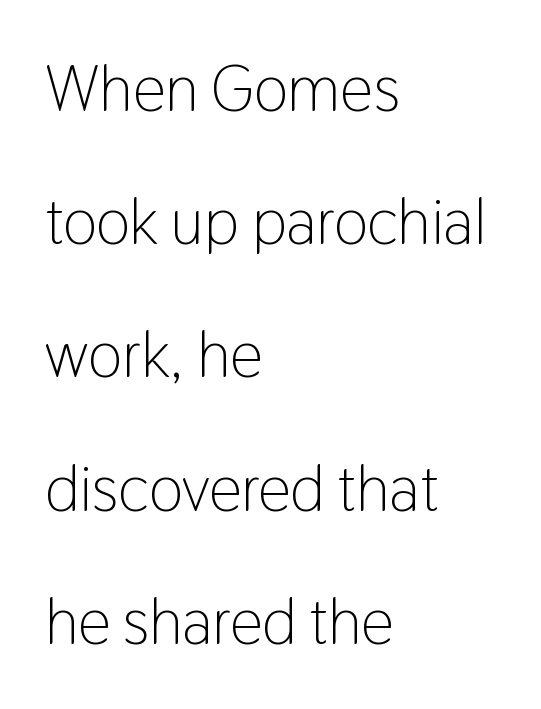
{"serif": "no", "italic": "no", "bold": "no", "weight": "light", "width": "condensed", "stroke_contrast": "low", "x_height": "medium", "monospaced": "no", "underline": "no", "align": "left", "line_spacing": "loose", "line_spacing_ratio": 2.05, "letter_spacing": "normal", "letter_spacing_em": 0.0, "glyph_px": 65}
